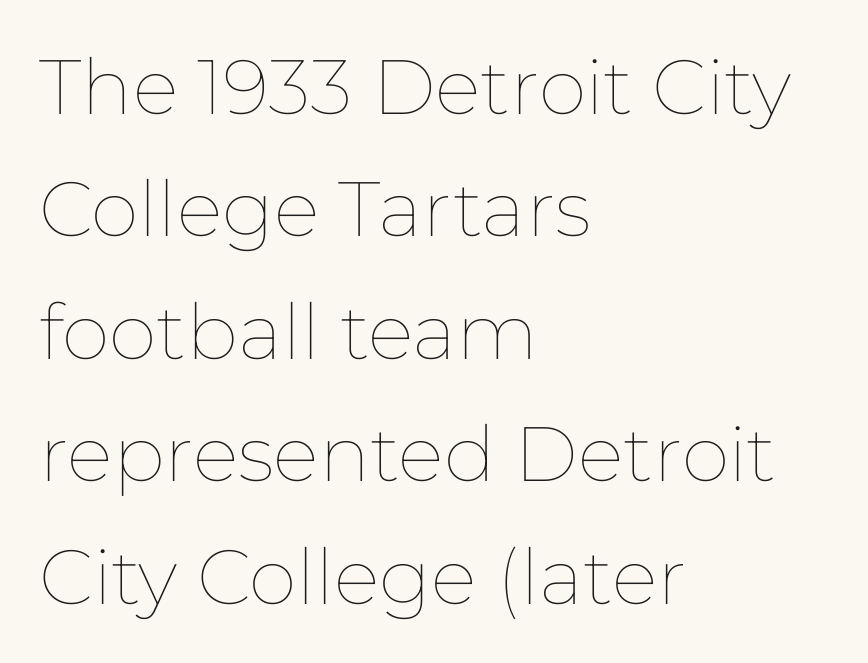
Q: Is the text bold? A: No.
Q: Is the text italic (slanted)? A: No, it is upright.
Q: Is the text underlined? A: No.
Q: How is the paragraph aligned? A: Left-aligned.
Q: Is the spacing between letters normal or unusually wide? A: Normal.
Q: Is the spacing between lines tight, normal or loose? A: Normal.
Q: Width (condensed, normal, or wide)? A: Normal.
Q: Stroke contrast? A: Low.
Q: x-height? A: Medium.
Q: Monospaced? A: No.
